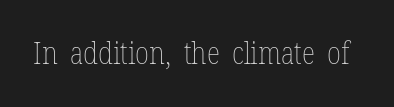
The image shows 31 px thin, condensed type, upright; set normal letter spacing, not underlined; low stroke contrast and a medium x-height.
